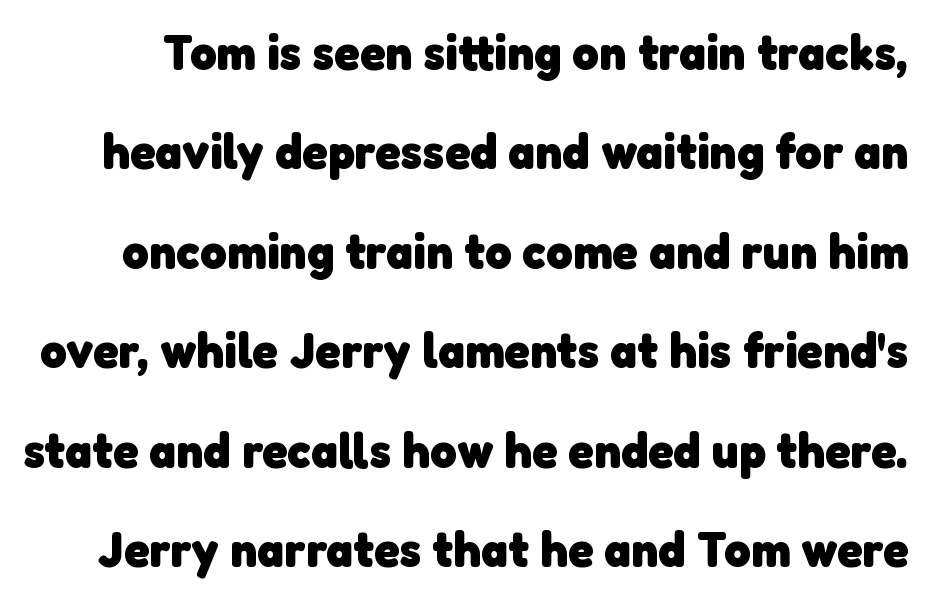
A typesetter would call this zero additional tracking. Students, this is bold: see how much ink each stroke carries. This sample has the flowing, uneven cadence of proportional lettering. Serif or sans? Sans — the stroke terminals are bare. A bare baseline throughout the passage.
